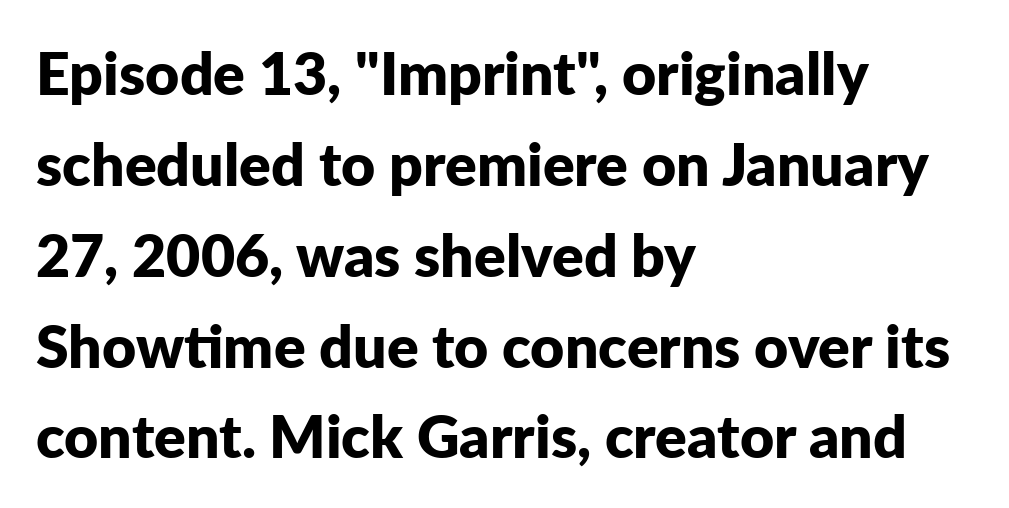
The image shows 59 px bold sans-serif type, upright; set left-aligned, normal line spacing (1.54x), normal letter spacing, not underlined; low stroke contrast and a medium x-height.
